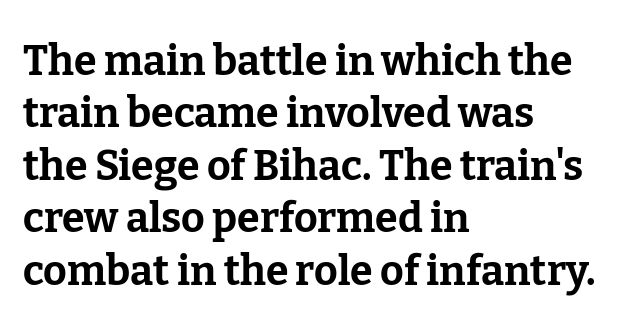
{"serif": "yes", "italic": "no", "bold": "yes", "weight": "bold", "width": "normal", "stroke_contrast": "low", "x_height": "medium", "monospaced": "no", "underline": "no", "align": "left", "line_spacing": "normal", "line_spacing_ratio": 1.28, "letter_spacing": "normal", "letter_spacing_em": 0.0, "glyph_px": 41}
